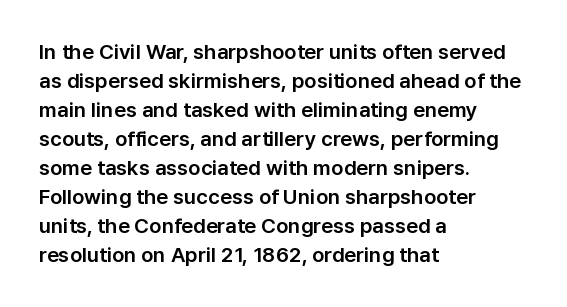
Does the leading feel generous? No, just average. Nobody touched the tracking dial on this one. This is the regular roman posture of the typeface. Visually the block forms a straight wall on the left and a jagged coastline on the right.
